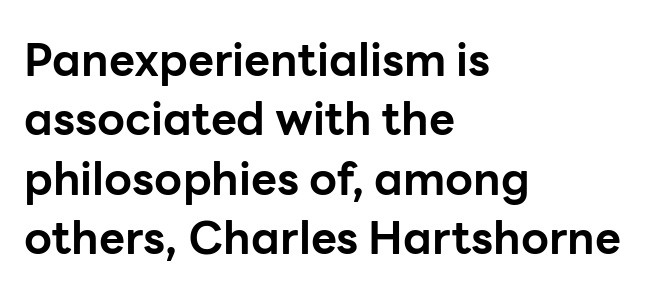
The image shows 45 px bold sans-serif type, upright; set left-aligned, normal line spacing (1.32x), normal letter spacing, not underlined; low stroke contrast and a medium x-height.
